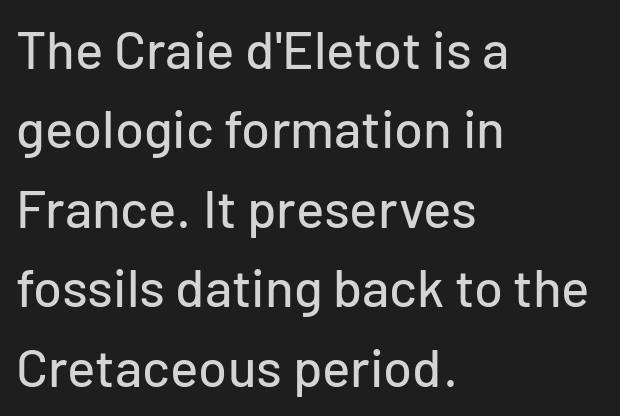
The letters stand straight up with perfectly vertical stems. Beneath every word, the page is bare. The ragged edge is on the right, which tells us the setting is flush left. The rendering uses a moderate line-height, typical for paragraphs. I'd call this a sans setting — the letters go barefoot. You could call the tracking neutral — neither tight nor loose.
